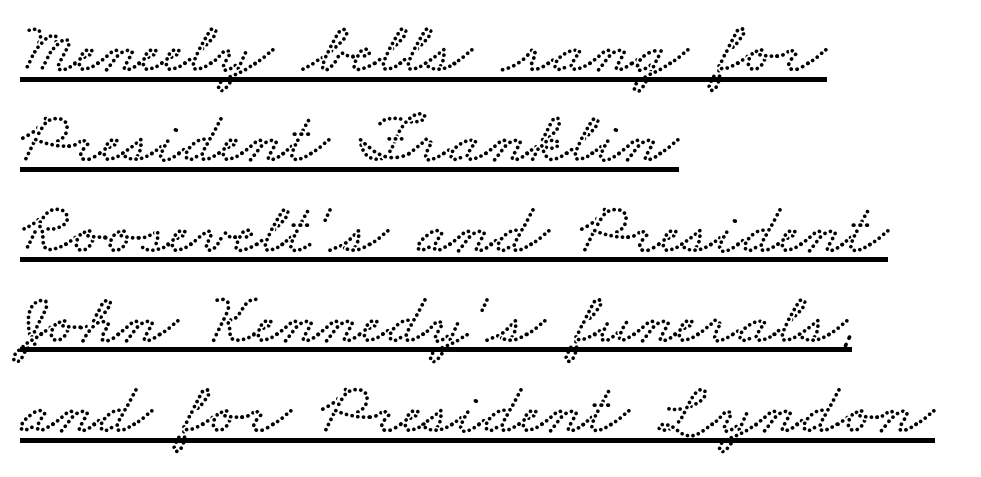
{"width": "wide", "stroke_contrast": "low", "x_height": "small", "monospaced": "no", "underline": "yes", "align": "left", "line_spacing_ratio": 1.22, "letter_spacing": "normal", "letter_spacing_em": 0.0, "glyph_px": 74}
